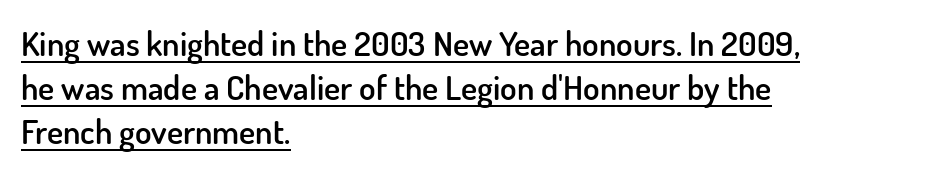
Q: Is the text bold? A: Semi-bold.
Q: Is the text italic (slanted)? A: No, it is upright.
Q: Is the typeface a serif or a sans-serif typeface? A: Sans-serif.
Q: Is the text underlined? A: Yes.
Q: How is the paragraph aligned? A: Left-aligned.
Q: Is the spacing between letters normal or unusually wide? A: Normal.
Q: Is the spacing between lines tight, normal or loose? A: Normal.
Q: Width (condensed, normal, or wide)? A: Normal.
Q: Stroke contrast? A: Low.
Q: x-height? A: Small.
Q: Monospaced? A: No.
